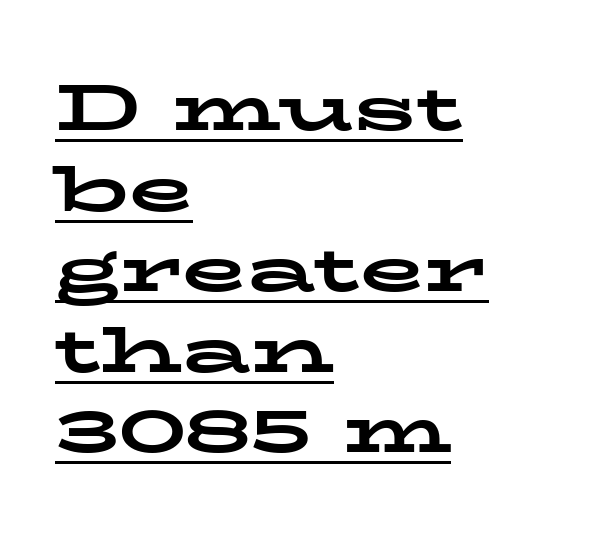
The typesetter has applied underlining to the passage shown. This is heavy type, rendered in bold. Regarding serifs, this sample has them. This rendering leaves character spacing at its baseline value. This sample uses an upright cut, with every glyph sitting square on the baseline. Character widths vary here, with narrow letters taking less room than wide ones.
